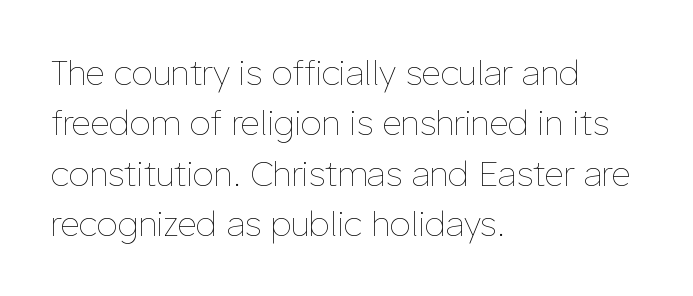
The image shows 34 px thin type, upright; set left-aligned, normal line spacing (1.48x), normal letter spacing, not underlined; low stroke contrast and a medium x-height.
